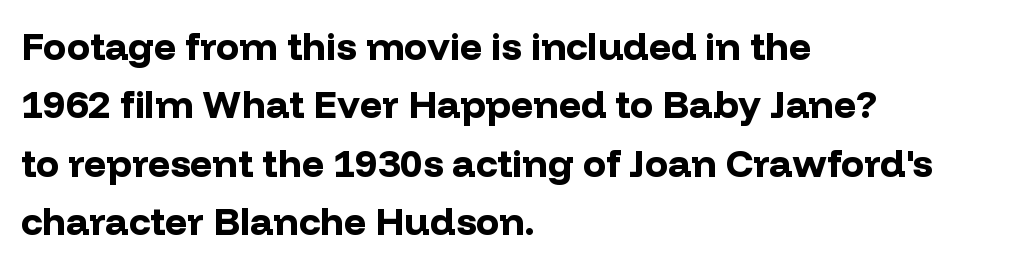
Q: Is the text bold? A: Yes.
Q: Is the text italic (slanted)? A: No, it is upright.
Q: Is the typeface a serif or a sans-serif typeface? A: Sans-serif.
Q: Is the text underlined? A: No.
Q: How is the paragraph aligned? A: Left-aligned.
Q: Is the spacing between letters normal or unusually wide? A: Normal.
Q: Is the spacing between lines tight, normal or loose? A: Normal.
Q: Width (condensed, normal, or wide)? A: Normal.
Q: Stroke contrast? A: Low.
Q: x-height? A: Medium.
Q: Monospaced? A: No.
